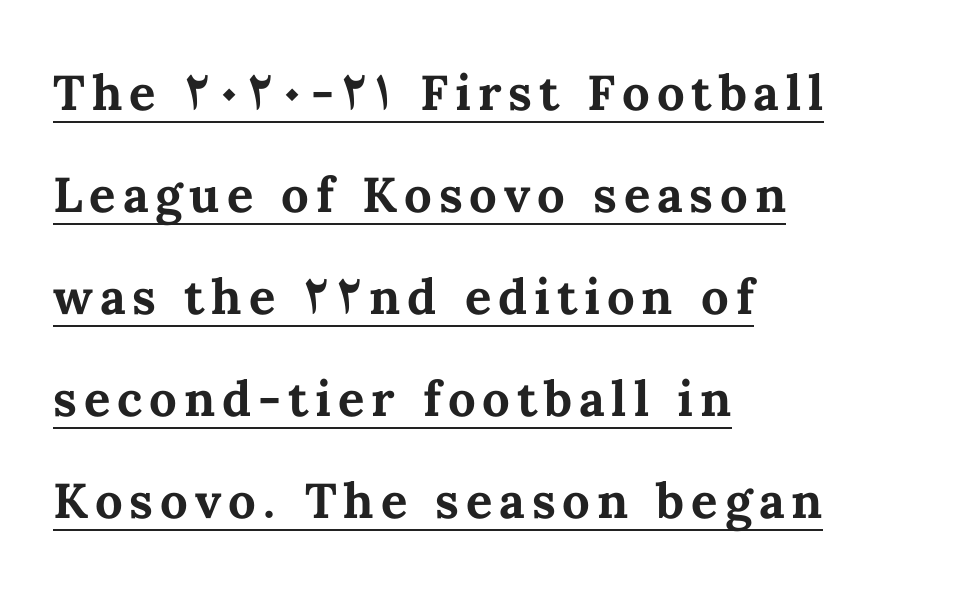
A student would call this left alignment; a typographer would say flush left, rag right. The passage shown is underscored from start to finish. Vertically, the passage feels expansive, rows floating well apart. Note the varied advance widths — an 'i' is clearly narrower than an 'm'.
